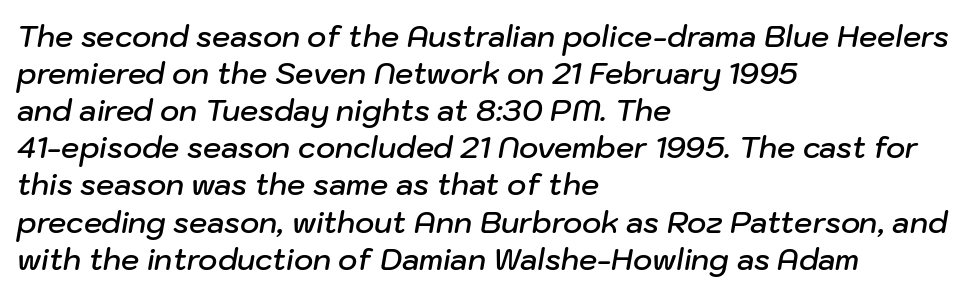
The image shows 29 px semibold type, italic (leaning right); set left-aligned, normal line spacing (1.28x), normal letter spacing, not underlined; low stroke contrast and a medium x-height.
